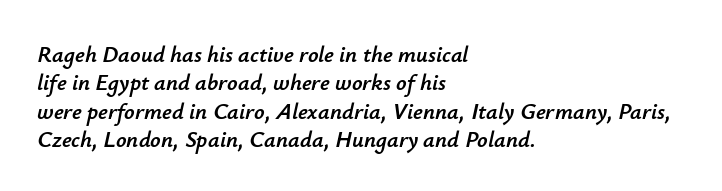
{"italic": "yes", "lean": "right", "slant_degrees": 12, "underline": "no", "align": "left", "line_spacing_ratio": 1.23, "letter_spacing": "normal", "letter_spacing_em": 0.0, "glyph_px": 23}
